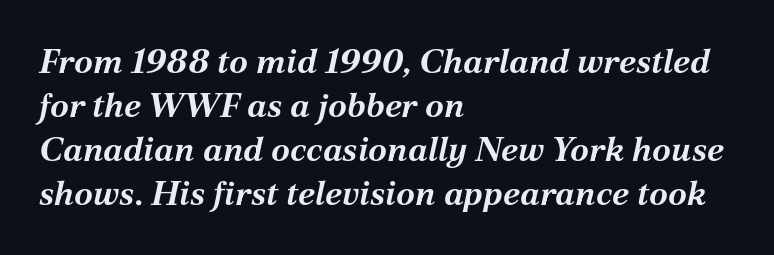
The zone under the glyphs is completely vacant. No extra tracking has been applied to these lines. One-word summary of the alignment: left. Emphasis-style slanted type is in use.
